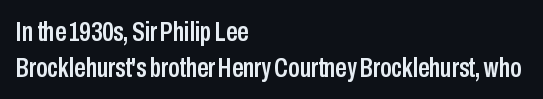
Compared with typical paragraphs, the rows here are spaced about the same. Regarding serifs, this sample does without them. This is roman type, the default non-slanted kind. Standard letterfit; no display-style spreading of the glyphs. A student would call this left alignment; a typographer would say flush left, rag right. A typesetter would call this proportional, since set widths differ per character.
